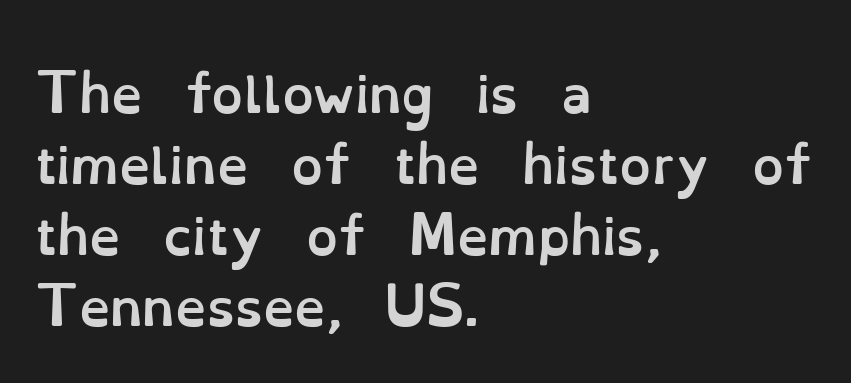
{"italic": "no", "bold": "yes", "weight": "semibold", "width": "normal", "stroke_contrast": "low", "x_height": "small", "monospaced": "no", "underline": "no", "align": "left", "line_spacing": "normal", "line_spacing_ratio": 1.42, "letter_spacing": "normal", "letter_spacing_em": 0.0, "glyph_px": 50}
